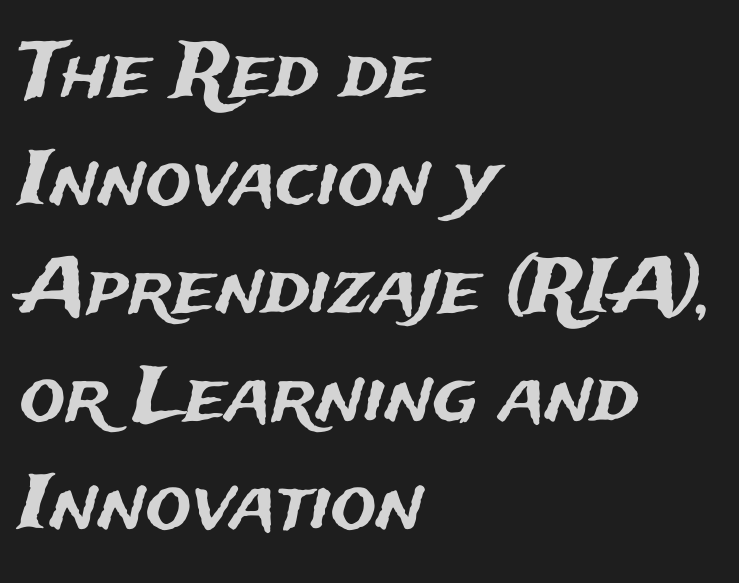
The image shows 76 px sans-serif type; set left-aligned, normal line spacing (1.42x), normal letter spacing, not underlined; medium stroke contrast and a medium x-height.
